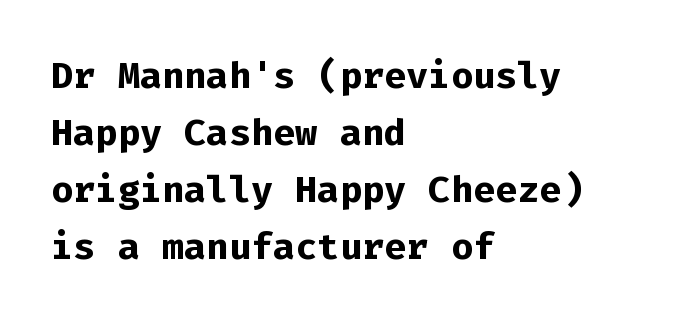
The rendering keeps characters at their native spacing. Every character sits straight up, as roman type does. A sans-serif font was chosen for this passage. Is this a fixed-width face? Yes — each glyph sits in an identical cell. Has an underline been added? It has not. Leading: standard.
